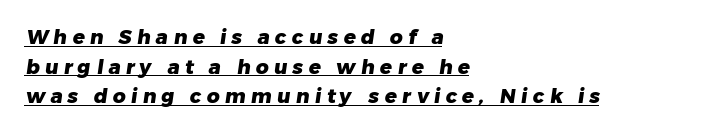
Q: Is the text bold? A: Yes.
Q: Is the text underlined? A: Yes.
Q: How is the paragraph aligned? A: Left-aligned.
Q: Is the spacing between letters normal or unusually wide? A: Unusually wide.
Q: Is the spacing between lines tight, normal or loose? A: Normal.
